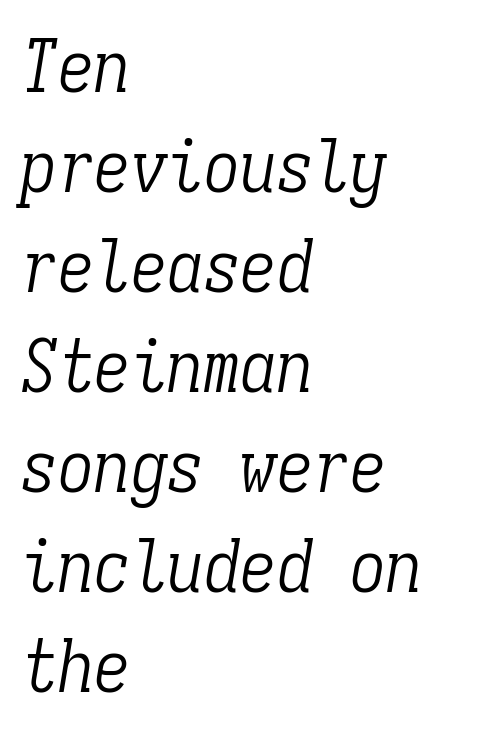
Q: Is the text bold? A: No.
Q: Is the text italic (slanted)? A: Yes, it leans right by about 9 degrees.
Q: Is the typeface a serif or a sans-serif typeface? A: Serif.
Q: Is the text underlined? A: No.
Q: How is the paragraph aligned? A: Left-aligned.
Q: Is the spacing between letters normal or unusually wide? A: Normal.
Q: Is the spacing between lines tight, normal or loose? A: Normal.
Q: Width (condensed, normal, or wide)? A: Condensed.
Q: Stroke contrast? A: Low.
Q: x-height? A: Medium.
Q: Monospaced? A: Yes.
